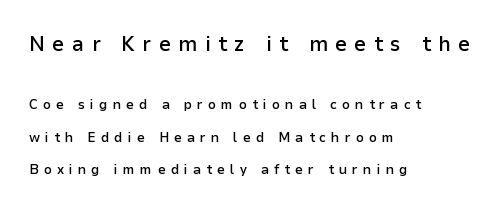
The image shows 21 px text type, upright; set left-aligned, loose line spacing (2.31x), unusually wide letter spacing (+0.36 em), not underlined; the first (top) block is 1.5x larger.
